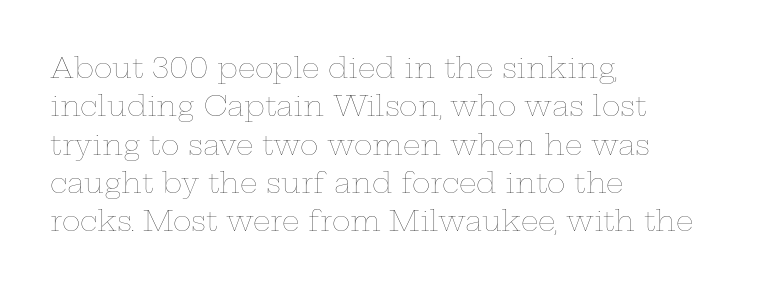
The image shows 28 px thin, wide type, upright; set left-aligned, normal line spacing (1.37x), normal letter spacing, not underlined; low stroke contrast and a medium x-height.
